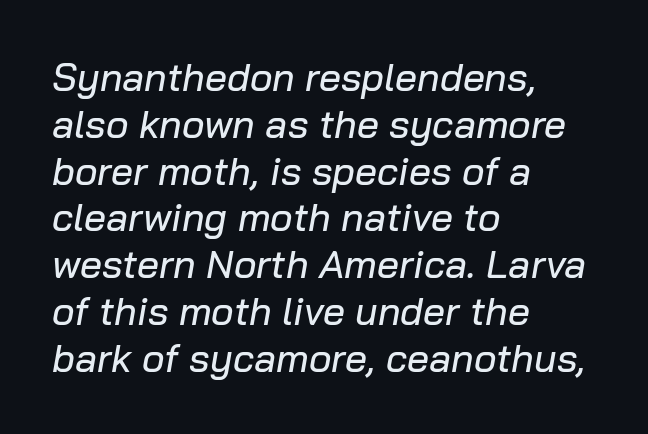
The image shows 39 px text type, italic (leaning right); set left-aligned, line spacing 1.2x, normal letter spacing, not underlined; low stroke contrast and a medium x-height.
